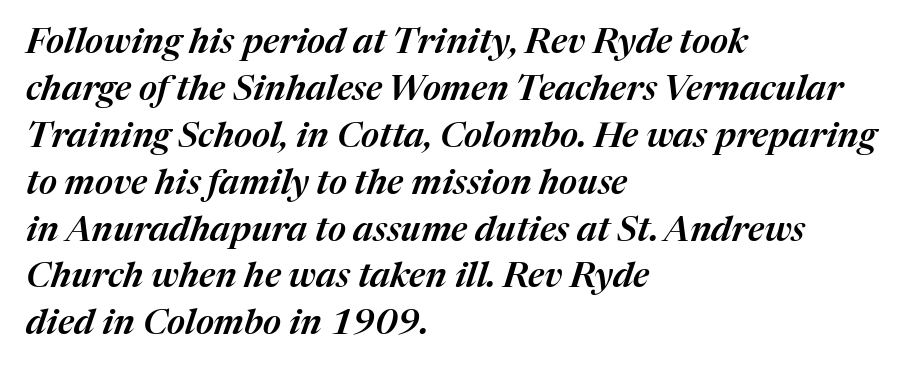
{"italic": "yes", "lean": "right", "slant_degrees": 17, "width": "normal", "stroke_contrast": "medium", "x_height": "medium", "monospaced": "no", "underline": "no", "align": "left", "line_spacing": "normal", "line_spacing_ratio": 1.34, "letter_spacing": "normal", "letter_spacing_em": 0.0, "glyph_px": 35}
